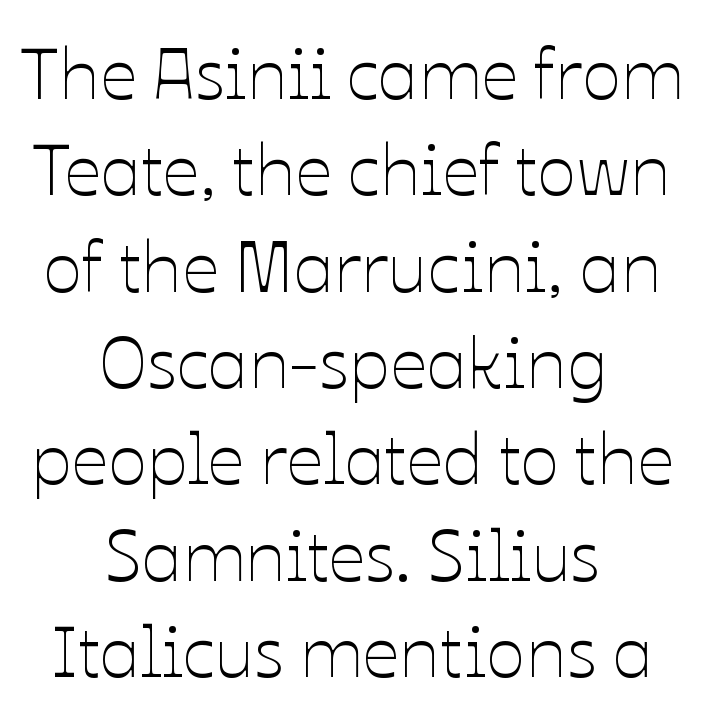
The typesetting does not lean heavy: it is not bold. Vertical strokes here are truly vertical. Varying glyph widths throughout — classic text-font behaviour. Descenders are the only things crossing below the line. The lines in this sample share a center point and differ in where they start and stop.
